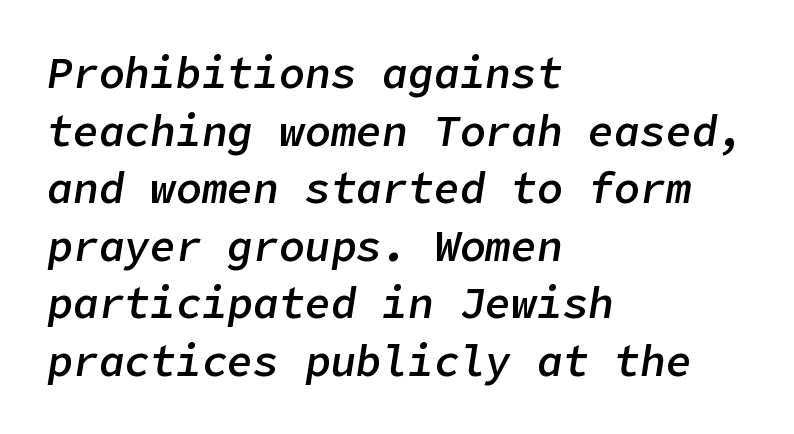
The image shows 43 px semibold type, italic (leaning right); set left-aligned, normal line spacing (1.34x), normal letter spacing, not underlined; low stroke contrast and a medium x-height.
